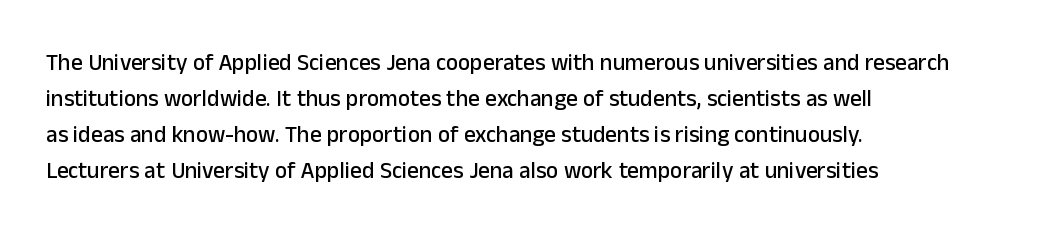
Q: Is the text italic (slanted)? A: No, it is upright.
Q: Is the text underlined? A: No.
Q: How is the paragraph aligned? A: Left-aligned.
Q: Is the spacing between letters normal or unusually wide? A: Normal.
Q: Is the spacing between lines tight, normal or loose? A: Normal.
